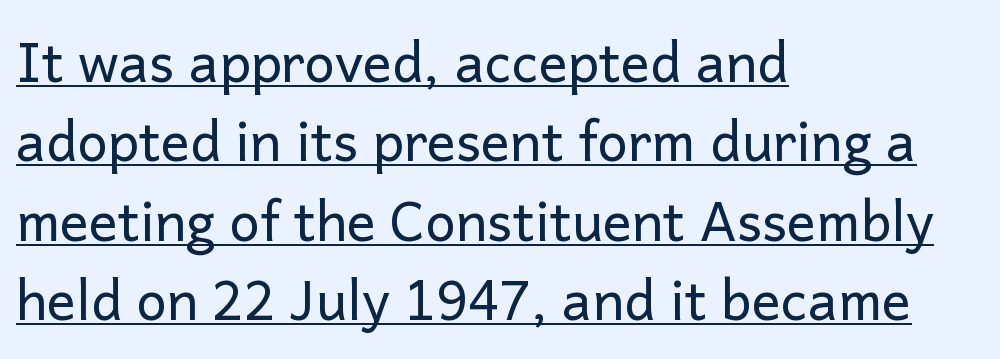
The image shows 54 px regular-weight sans-serif type, upright; set left-aligned, normal line spacing (1.47x), normal letter spacing, underlined; low stroke contrast and a medium x-height.
